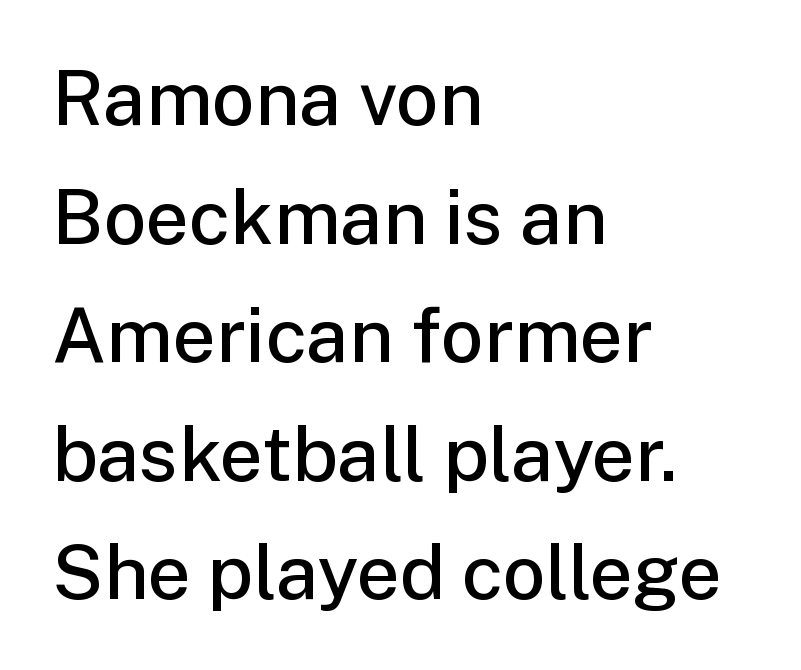
The image shows 76 px semibold sans-serif type, upright; set left-aligned, normal line spacing (1.56x), normal letter spacing, not underlined; low stroke contrast and a medium x-height.
